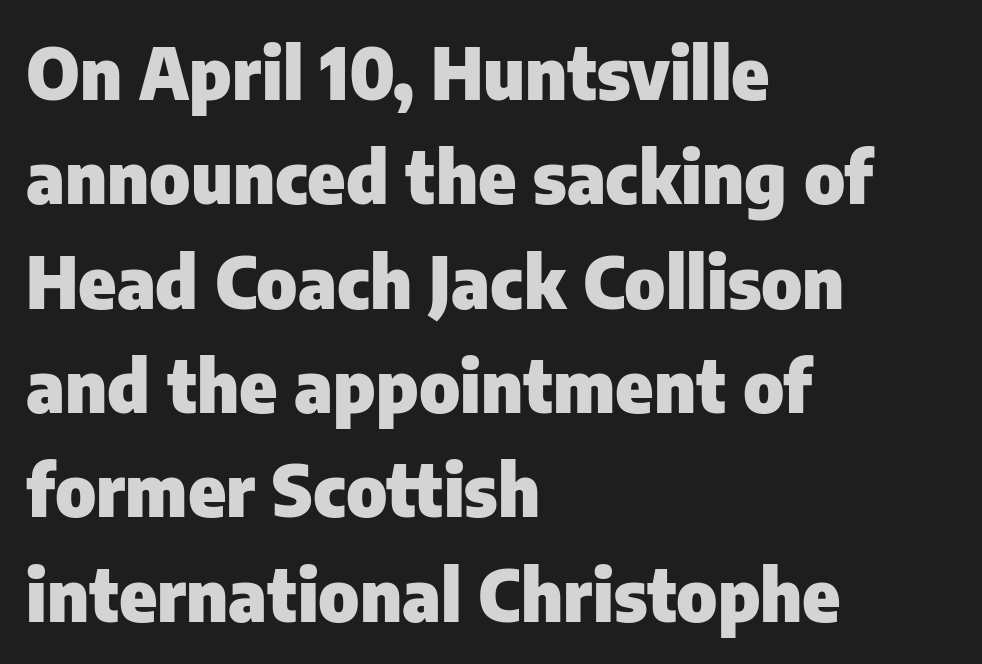
Each line starts at the same left margin while the right side varies. The passage shown has conventional tracking throughout. The letters carry no serifs — their stems end cleanly without finishing strokes. The lettering stays uniformly vertical, giving the passage a roman look. Does the weight exceed regular? Yes, all the way to bold. Is this a fixed-width face? No — the glyphs have proportional, varying widths.
